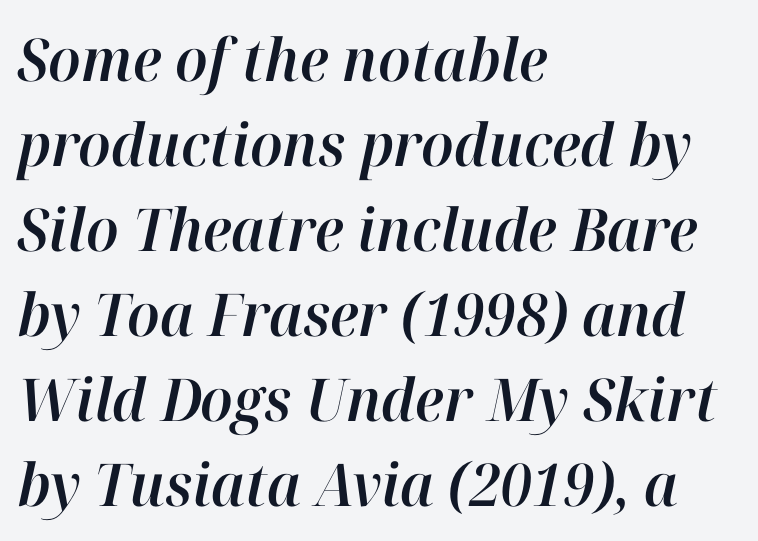
The image shows 59 px text type, italic (leaning right); set left-aligned, normal line spacing (1.44x), normal letter spacing, not underlined; high stroke contrast and a medium x-height.
